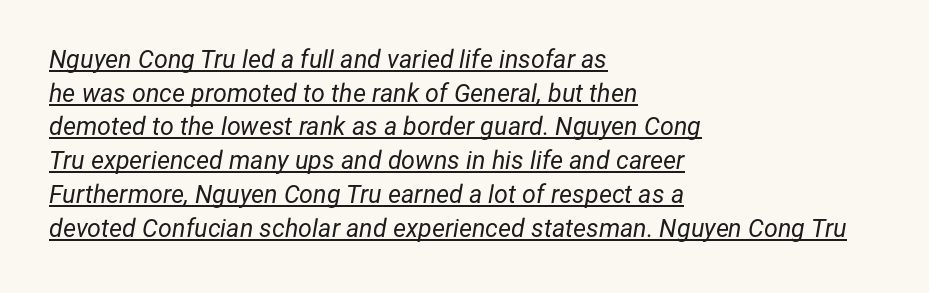
The image shows 25 px text type, italic (leaning right); set left-aligned, normal line spacing (1.35x), normal letter spacing, underlined.
